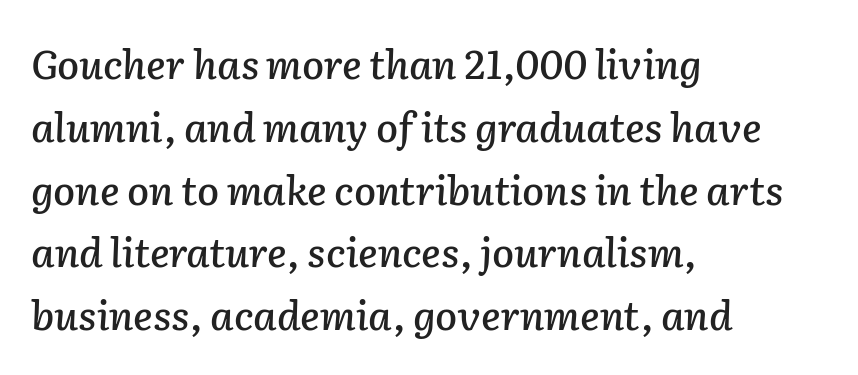
The image shows 40 px text type, italic (leaning right); set left-aligned, normal line spacing (1.57x), normal letter spacing, not underlined; low stroke contrast and a medium x-height.
